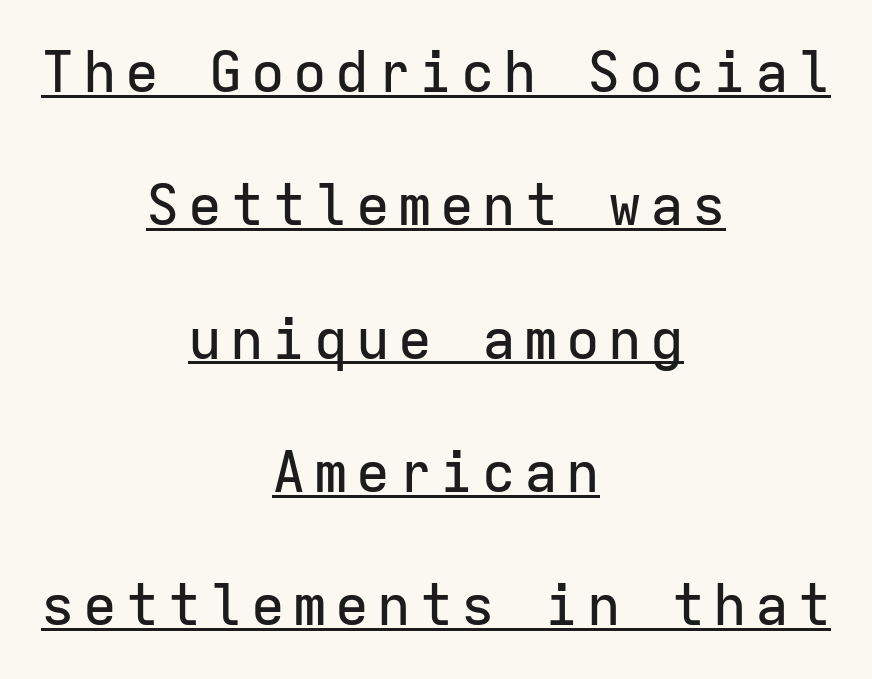
The image shows 56 px sans-serif type, upright, monospaced; set centered, loose line spacing (2.38x), underlined; low stroke contrast and a medium x-height.
